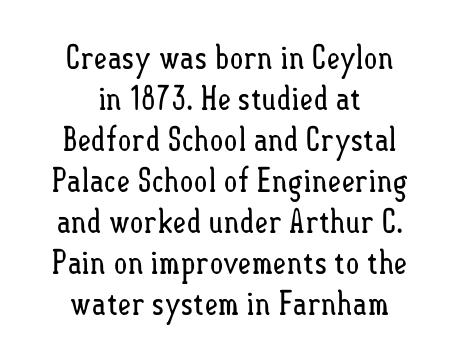
Q: Is the text bold? A: No.
Q: Is the text italic (slanted)? A: No, it is upright.
Q: Is the text underlined? A: No.
Q: How is the paragraph aligned? A: Centered.
Q: Is the spacing between letters normal or unusually wide? A: Normal.
Q: Width (condensed, normal, or wide)? A: Condensed.
Q: Stroke contrast? A: Low.
Q: x-height? A: Small.
Q: Monospaced? A: No.
